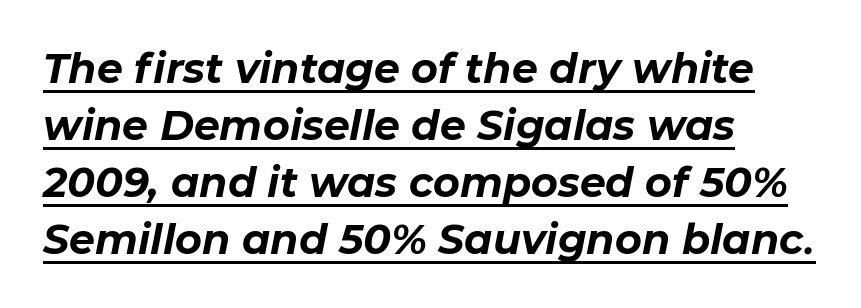
{"italic": "yes", "lean": "right", "slant_degrees": 11, "bold": "yes", "weight": "bold", "width": "normal", "stroke_contrast": "low", "x_height": "medium", "monospaced": "no", "underline": "yes", "align": "left", "line_spacing": "normal", "line_spacing_ratio": 1.39, "letter_spacing": "normal", "letter_spacing_em": 0.0, "glyph_px": 41}
